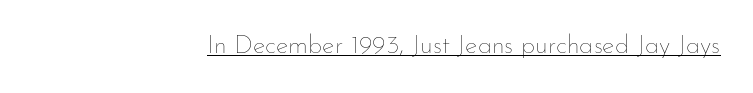
Q: Is the text bold? A: No.
Q: Is the text italic (slanted)? A: No, it is upright.
Q: Is the text underlined? A: Yes.
Q: How is the paragraph aligned? A: Right-aligned.
Q: Is the spacing between letters normal or unusually wide? A: Normal.
